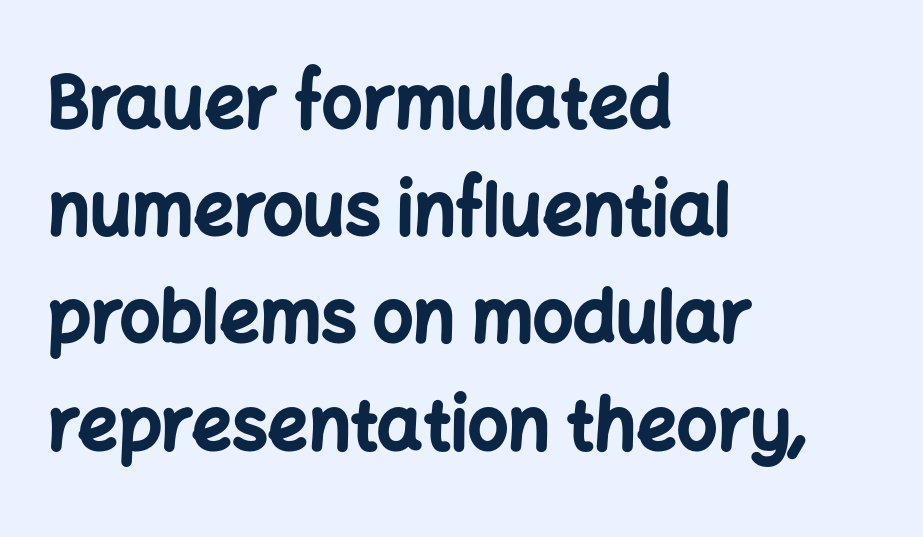
The image shows 71 px bold sans-serif type, upright; set left-aligned, normal line spacing (1.51x), normal letter spacing, not underlined; low stroke contrast and a medium x-height.
